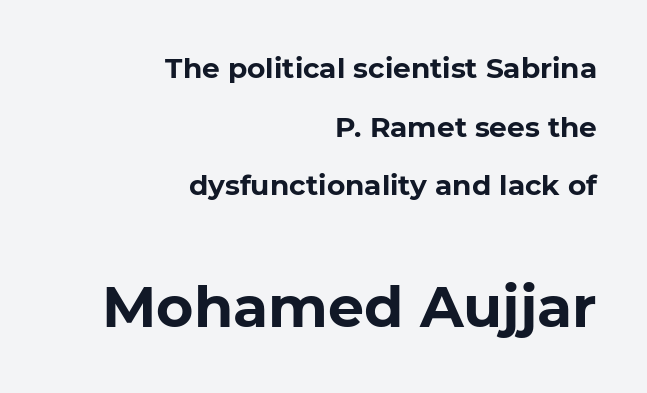
The passage shown stacks its lines with a broad gap. Visually the block forms a straight wall on the right and a jagged coastline on the left. Each letter keeps its own natural width here, so spacing adapts to shape. Nope, no serifs anywhere on these letters. Is the lower block the larger one? Yes — the lower block carries the bigger type. Honestly, the letter spacing is just normal — you wouldn't notice it.
